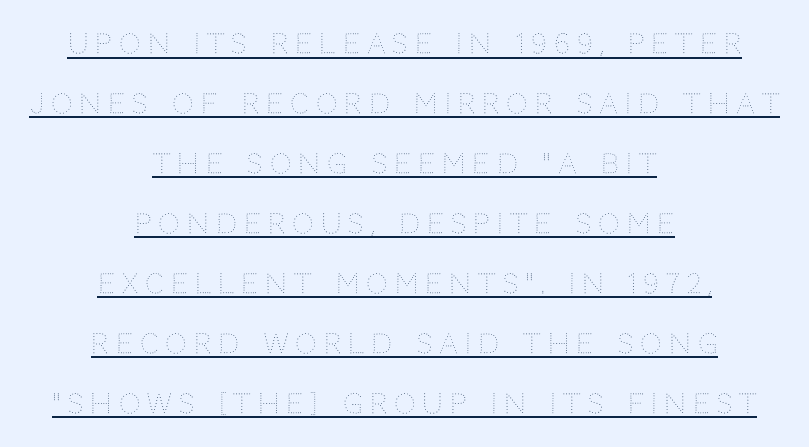
Q: Is the text bold? A: No.
Q: Is the text italic (slanted)? A: No, it is upright.
Q: Is the text underlined? A: Yes.
Q: How is the paragraph aligned? A: Centered.
Q: Is the spacing between letters normal or unusually wide? A: Unusually wide.
Q: Is the spacing between lines tight, normal or loose? A: Loose.
